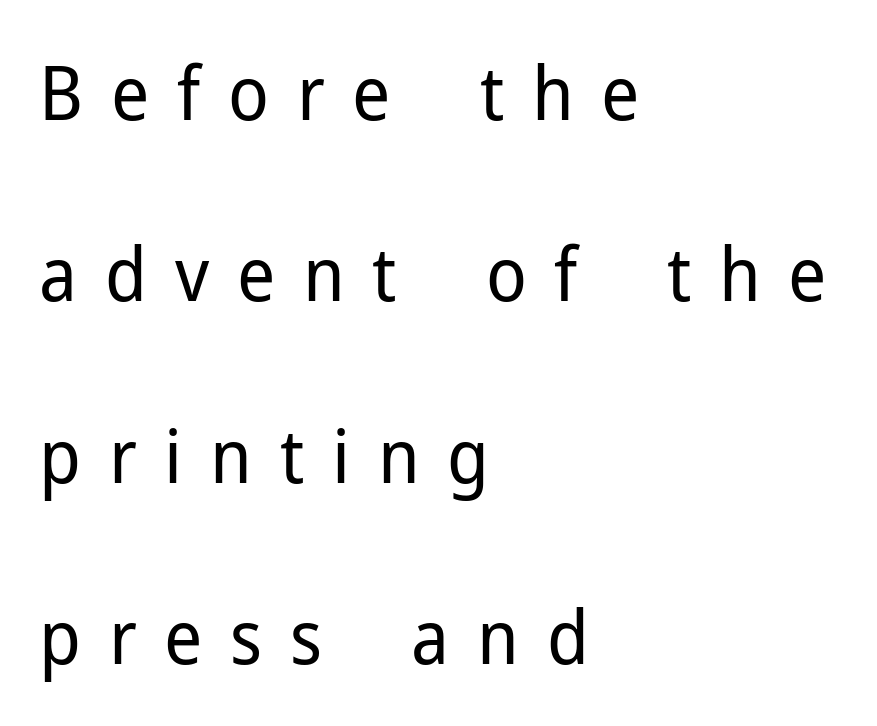
The image shows 75 px regular-weight sans-serif type, upright; set left-aligned, loose line spacing (2.42x), unusually wide letter spacing (+0.37 em), not underlined; low stroke contrast and a medium x-height.
